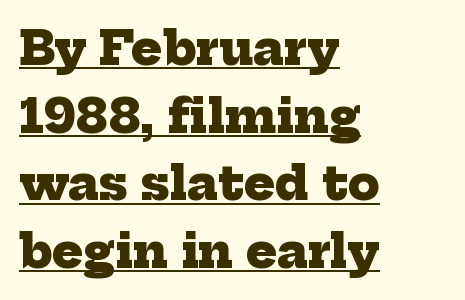
The image shows 46 px heavy serif type; set left-aligned, normal line spacing (1.47x), normal letter spacing, underlined; low stroke contrast and a medium x-height.
